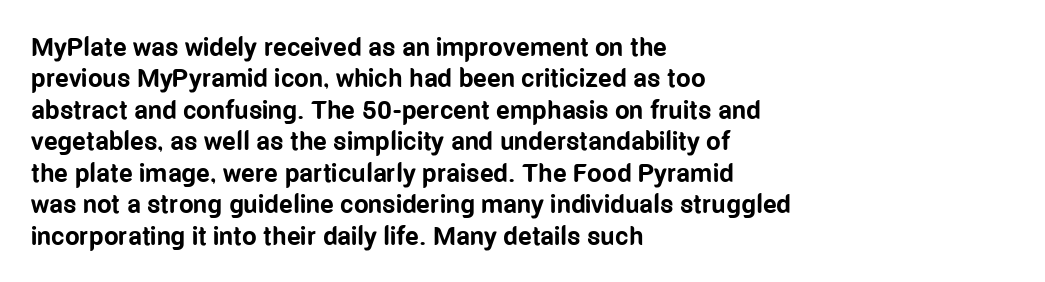
Posture: straight, roman, zero tilt. A student would call this left alignment; a typographer would say flush left, rag right. Rule under the text: the space is simply empty. Between one letter and the next there's only the usual sliver of space. Plenty of ink on the page — the face is bold.
